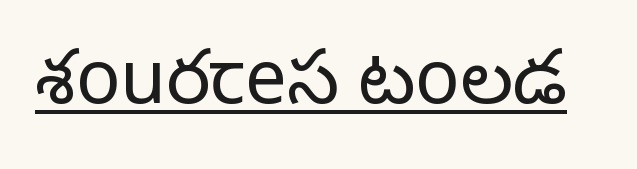
{"serif": "no", "italic": "no", "bold": "no", "weight": "light", "width": "normal", "stroke_contrast": "low", "x_height": "medium", "monospaced": "no", "underline": "yes", "letter_spacing": "normal", "letter_spacing_em": 0.0, "glyph_px": 74}
